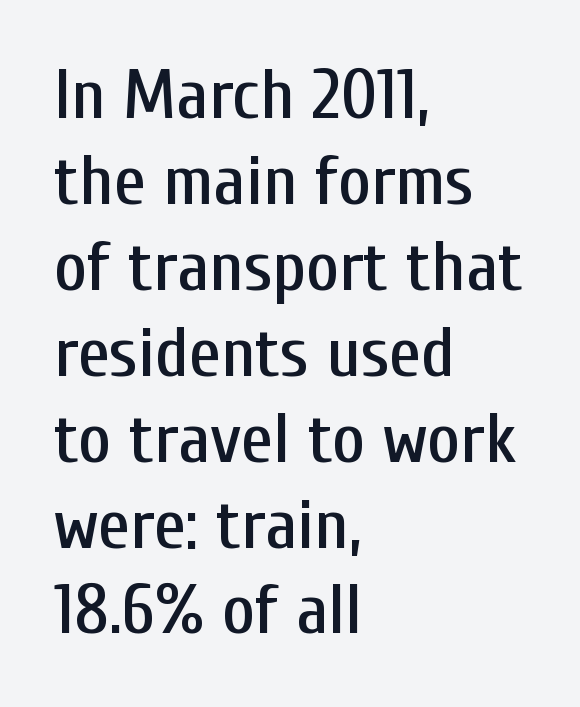
Q: Is the text italic (slanted)? A: No, it is upright.
Q: Is the typeface a serif or a sans-serif typeface? A: Sans-serif.
Q: Is the text underlined? A: No.
Q: How is the paragraph aligned? A: Left-aligned.
Q: Is the spacing between letters normal or unusually wide? A: Normal.
Q: Width (condensed, normal, or wide)? A: Condensed.
Q: Stroke contrast? A: Low.
Q: x-height? A: Medium.
Q: Monospaced? A: No.
